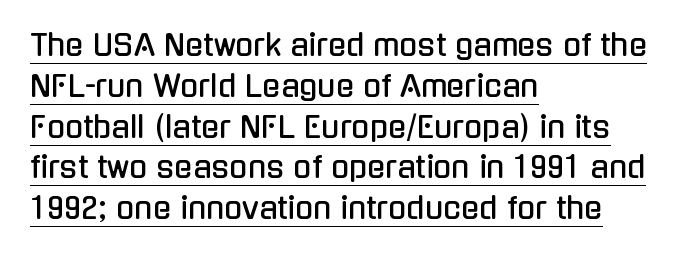
Q: Is the text italic (slanted)? A: No, it is upright.
Q: Is the typeface a serif or a sans-serif typeface? A: Sans-serif.
Q: Is the text underlined? A: Yes.
Q: How is the paragraph aligned? A: Left-aligned.
Q: Is the spacing between letters normal or unusually wide? A: Normal.
Q: Is the spacing between lines tight, normal or loose? A: Normal.
Q: Width (condensed, normal, or wide)? A: Condensed.
Q: Stroke contrast? A: Low.
Q: x-height? A: Medium.
Q: Monospaced? A: No.
